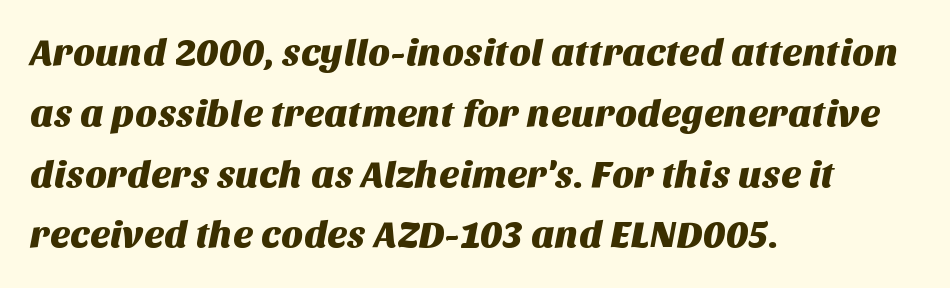
{"serif": "no", "width": "normal", "stroke_contrast": "medium", "x_height": "large", "monospaced": "no", "underline": "no", "align": "left", "line_spacing": "normal", "line_spacing_ratio": 1.6, "letter_spacing": "normal", "letter_spacing_em": 0.0, "glyph_px": 38}
